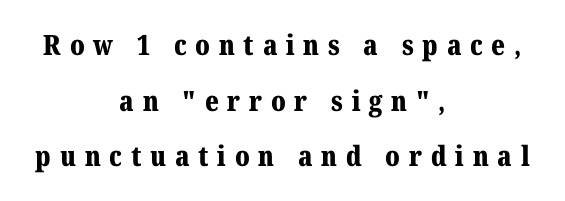
Q: Is the text bold? A: Yes.
Q: Is the text italic (slanted)? A: No, it is upright.
Q: Is the typeface a serif or a sans-serif typeface? A: Serif.
Q: Is the text underlined? A: No.
Q: How is the paragraph aligned? A: Centered.
Q: Is the spacing between letters normal or unusually wide? A: Unusually wide.
Q: Is the spacing between lines tight, normal or loose? A: Loose.
Q: Width (condensed, normal, or wide)? A: Normal.
Q: Stroke contrast? A: Medium.
Q: x-height? A: Medium.
Q: Monospaced? A: No.
